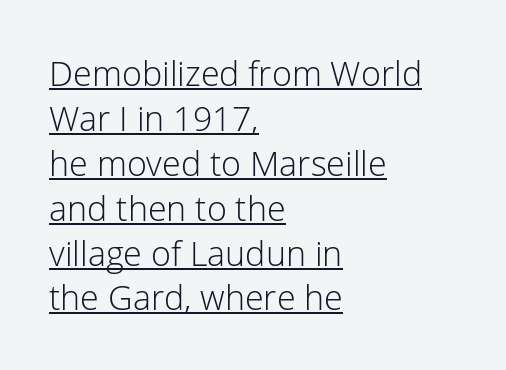
Does the type have serifs? No, each stem ends abruptly. Looks like regular typesetting: each glyph gets only the width it needs. Caption: multi-line text, flush left, ragged right. Short note: letters normally spaced. No letter is thick-stroked: the sample isn't bold.
